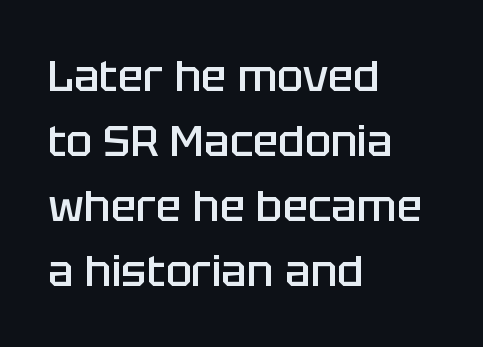
{"serif": "no", "italic": "no", "bold": "semi", "weight": "semibold", "width": "normal", "stroke_contrast": "low", "x_height": "large", "monospaced": "no", "underline": "no", "align": "left", "line_spacing": "normal", "line_spacing_ratio": 1.51, "letter_spacing": "normal", "letter_spacing_em": 0.0, "glyph_px": 43}
